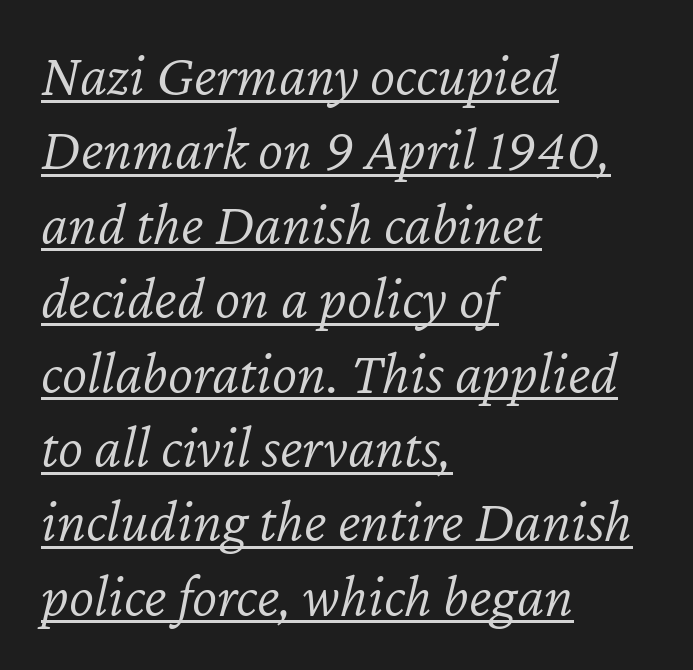
The image shows 60 px light type, italic (leaning right); set left-aligned, line spacing 1.24x, normal letter spacing, underlined; low stroke contrast and a medium x-height.
